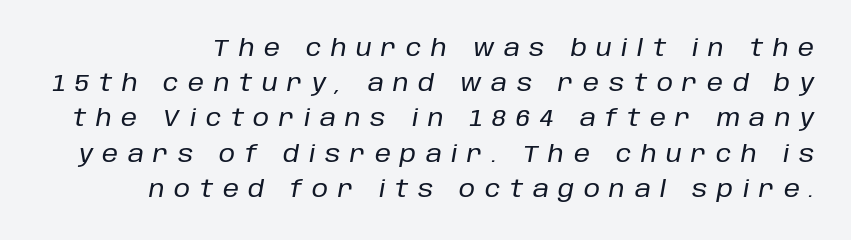
The image shows 23 px text type, italic (leaning right); set normal line spacing (1.53x), unusually wide letter spacing (+0.42 em), not underlined.
